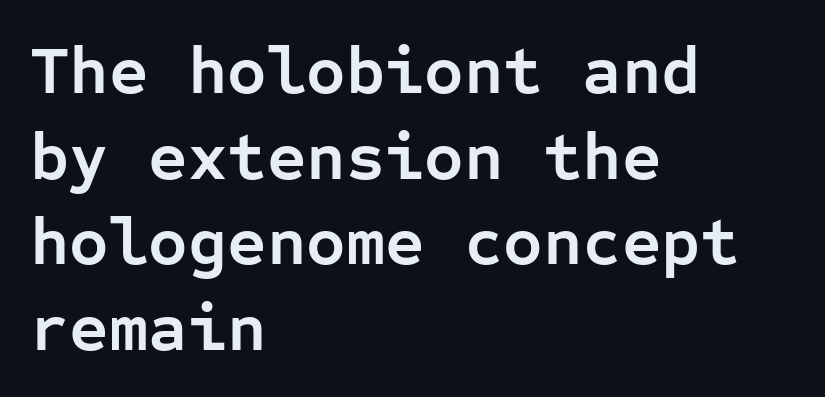
{"serif": "no", "italic": "no", "bold": "yes", "weight": "semibold", "width": "normal", "stroke_contrast": "low", "x_height": "medium", "monospaced": "yes", "underline": "no", "align": "left", "line_spacing": "normal", "line_spacing_ratio": 1.26, "letter_spacing": "normal", "letter_spacing_em": 0.0, "glyph_px": 68}
